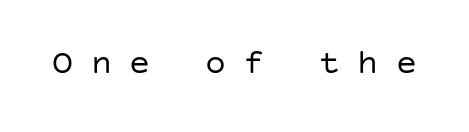
{"serif": "no", "italic": "no", "bold": "no", "weight": "regular", "width": "normal", "stroke_contrast": "low", "x_height": "large", "underline": "no", "letter_spacing": "wide", "letter_spacing_em": 0.49, "glyph_px": 35}
